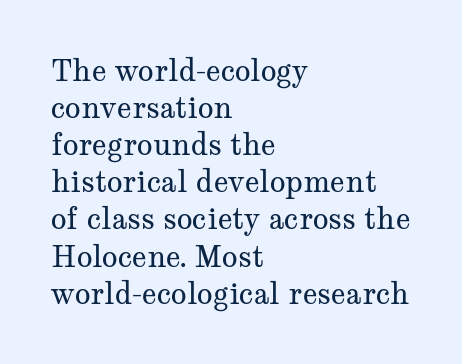
The letters advance in unequal steps, a hallmark of proportional type. Typeset ragged right — the left edge is the straight one. Serif or sans? Serif — the stroke terminals have little feet. Standard letterfit; no display-style spreading of the glyphs.
